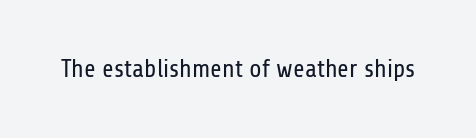
The image shows 25 px text type, upright; set normal letter spacing, not underlined.
